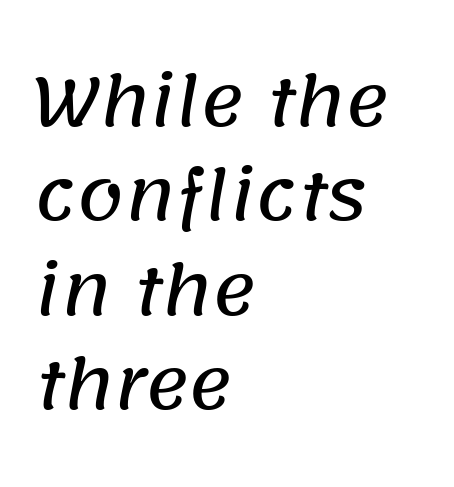
The image shows 67 px sans-serif type; set left-aligned, normal line spacing (1.41x), normal letter spacing, not underlined; low stroke contrast and a large x-height.
